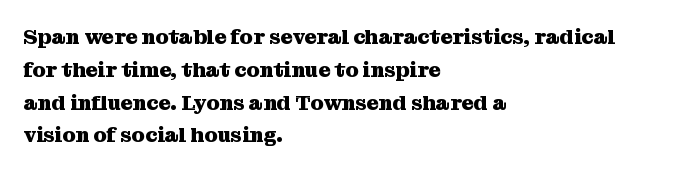
The image shows 21 px bold type, upright; set left-aligned, normal line spacing (1.56x), normal letter spacing, not underlined.
